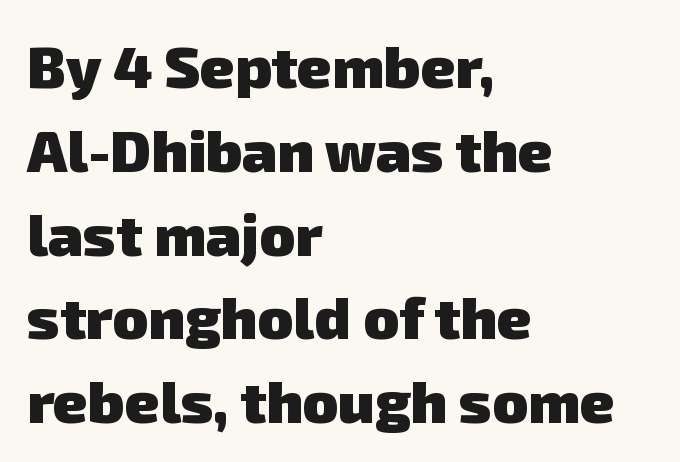
{"serif": "no", "bold": "yes", "weight": "heavy", "width": "normal", "stroke_contrast": "low", "x_height": "medium", "monospaced": "no", "underline": "no", "align": "left", "line_spacing": "normal", "line_spacing_ratio": 1.42, "letter_spacing": "normal", "letter_spacing_em": 0.0, "glyph_px": 59}
